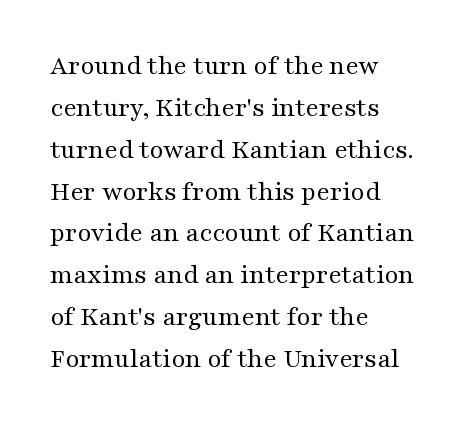
Anything drawn beneath the words? Only blank space. Each word holds together tightly as a unit, with standard inter-letter gaps. Each stroke keeps to a modest, everyday thickness or less. Normally led — the rows are evenly, conventionally spaced. In CSS terms this would be text-align: left. Does the lettering tilt? It doesn't — this is upright.
